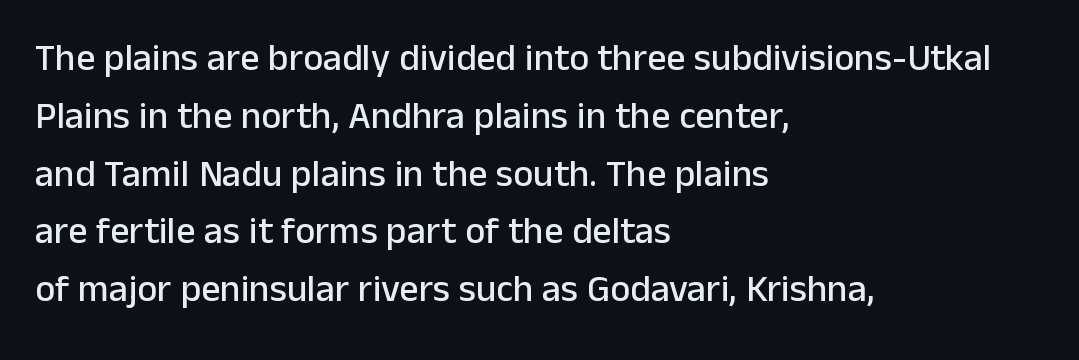
Baseline-to-baseline distance is the conventional proportion of letter height. The typography opts for an upright posture over an oblique one. Lines of text with bare space underneath. A student would call this left alignment; a typographer would say flush left, rag right. Think of a printed novel: that variable character pitch is what you see here. Typographically, this falls in the sans-serif category.
